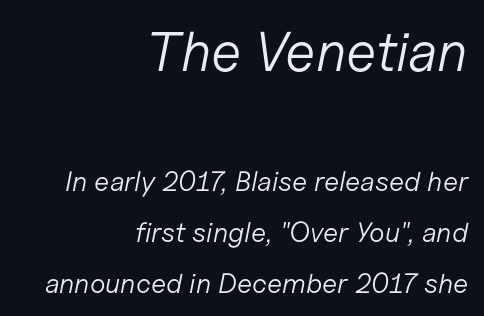
A typesetter would call this proportional, since set widths differ per character. Has an underline been added? It has not. These lines were composed using italics. A light-to-regular cut is what we see here. Standard letterfit; no display-style spreading of the glyphs.
